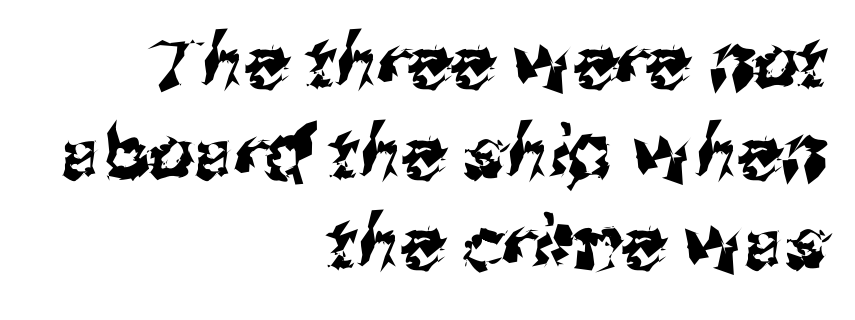
The lines are quadded right. Note the varied advance widths — an 'i' is clearly narrower than an 'm'. Glyph-to-glyph distance matches everyday printed text. Each row of text sits above clean, open space. Regarding leading, the lines here are spaced in the standard way.
